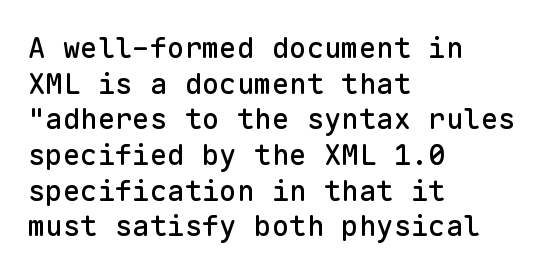
{"serif": "no", "italic": "no", "width": "normal", "stroke_contrast": "low", "x_height": "medium", "monospaced": "yes", "underline": "no", "align": "left", "line_spacing_ratio": 1.23, "letter_spacing": "normal", "letter_spacing_em": 0.0, "glyph_px": 29}
